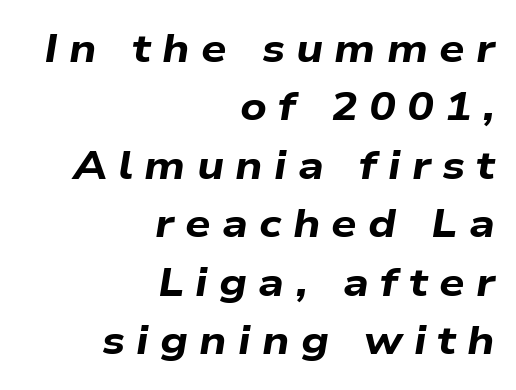
The image shows 40 px bold, wide type, italic (leaning right); set right-aligned, normal line spacing (1.46x), unusually wide letter spacing (+0.28 em), not underlined; low stroke contrast and a medium x-height.
